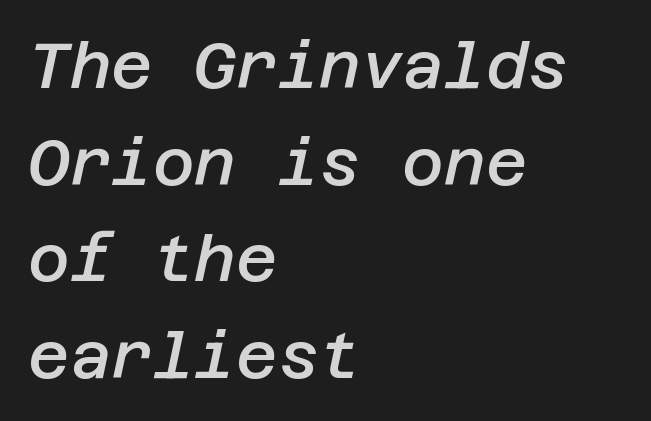
The image shows 64 px semibold type, italic (leaning right); set left-aligned, normal line spacing (1.51x), normal letter spacing, not underlined; low stroke contrast and a large x-height.
